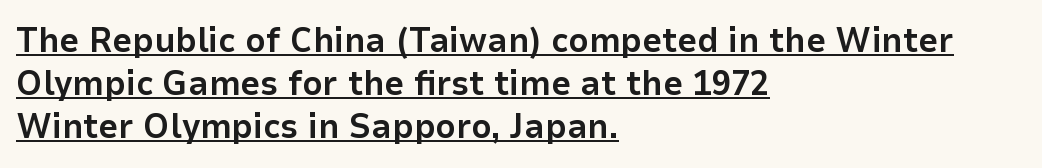
Q: Is the text bold? A: Yes.
Q: Is the text italic (slanted)? A: No, it is upright.
Q: Is the typeface a serif or a sans-serif typeface? A: Sans-serif.
Q: Is the text underlined? A: Yes.
Q: How is the paragraph aligned? A: Left-aligned.
Q: Is the spacing between letters normal or unusually wide? A: Normal.
Q: Width (condensed, normal, or wide)? A: Normal.
Q: Stroke contrast? A: Low.
Q: x-height? A: Medium.
Q: Monospaced? A: No.
